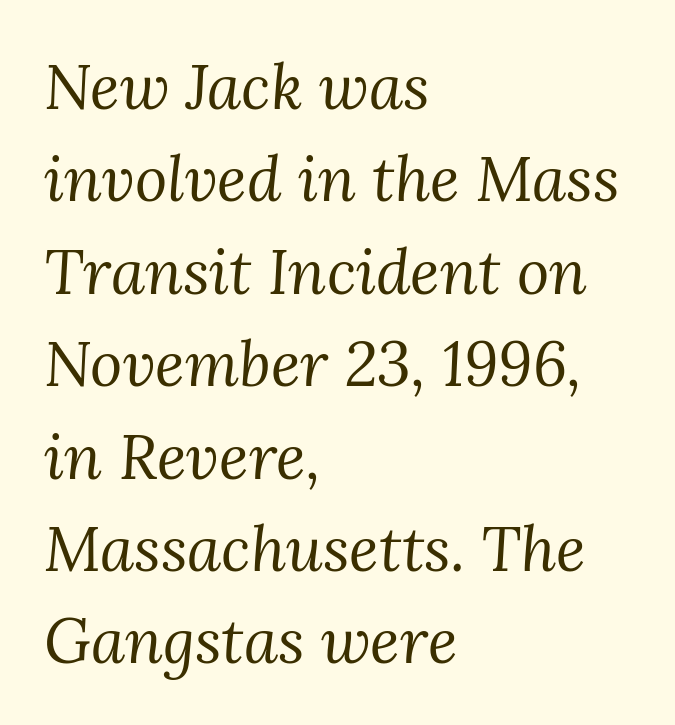
Q: Is the text bold? A: No.
Q: Is the text italic (slanted)? A: Yes, it leans right by about 3 degrees.
Q: Is the typeface a serif or a sans-serif typeface? A: Serif.
Q: Is the text underlined? A: No.
Q: How is the paragraph aligned? A: Left-aligned.
Q: Is the spacing between letters normal or unusually wide? A: Normal.
Q: Is the spacing between lines tight, normal or loose? A: Normal.
Q: Width (condensed, normal, or wide)? A: Normal.
Q: Stroke contrast? A: Medium.
Q: x-height? A: Medium.
Q: Monospaced? A: No.
